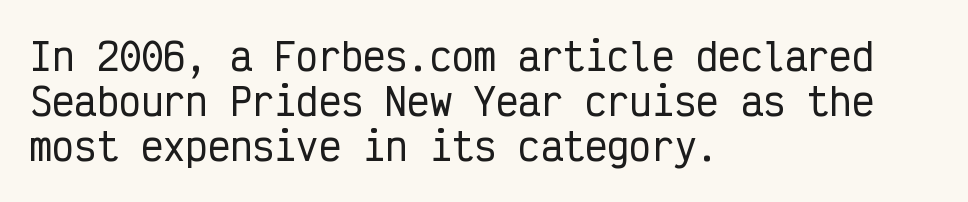
What kind of face is this? One without serifs — a sans. Descender tails drop into unmarked territory. Do the characters align in a grid? Yes, the font is monospaced. The passage is arranged the way most books set body copy — flush left.
